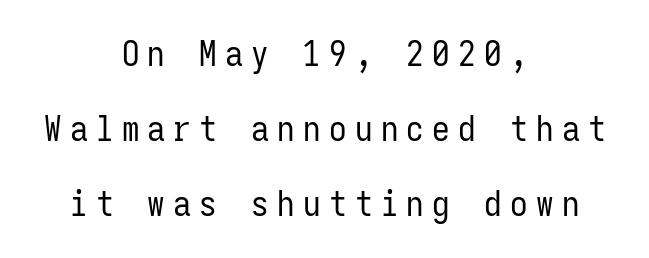
Q: Is the text bold? A: No.
Q: Is the text italic (slanted)? A: No, it is upright.
Q: Is the typeface a serif or a sans-serif typeface? A: Sans-serif.
Q: Is the text underlined? A: No.
Q: How is the paragraph aligned? A: Centered.
Q: Is the spacing between letters normal or unusually wide? A: Unusually wide.
Q: Is the spacing between lines tight, normal or loose? A: Loose.
Q: Width (condensed, normal, or wide)? A: Condensed.
Q: Stroke contrast? A: Low.
Q: x-height? A: Medium.
Q: Monospaced? A: Yes.
